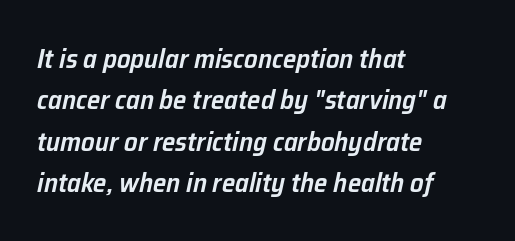
Descenders are the only things crossing below the line. Horizontal bands of white between lines are of average thickness. Nobody touched the tracking dial on this one. This is oblique type, the kind used for emphasis or titles. This rendering uses left alignment, leaving the right contour irregular. A bit beefed up — I'd call it semibold rather than bold.
